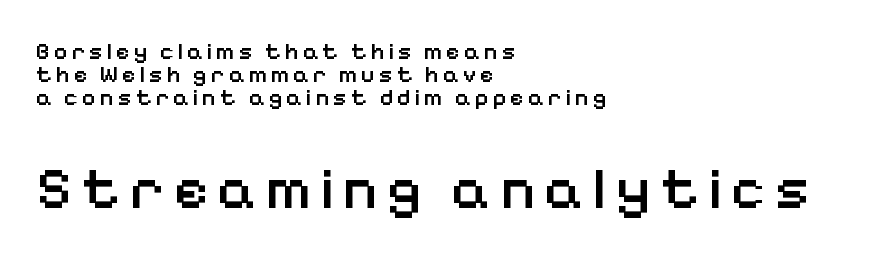
Q: Is the text bold? A: Semi-bold.
Q: Is the text italic (slanted)? A: No, it is upright.
Q: Is the typeface a serif or a sans-serif typeface? A: Sans-serif.
Q: Is the text underlined? A: No.
Q: How is the paragraph aligned? A: Left-aligned.
Q: Is the spacing between lines tight, normal or loose? A: Tight.
Q: Which block of text is set in a larger size, the first (top) or the second (bottom)? A: The second (bottom) one.
Q: Width (condensed, normal, or wide)? A: Normal.
Q: Stroke contrast? A: Low.
Q: x-height? A: Medium.
Q: Monospaced? A: No.
